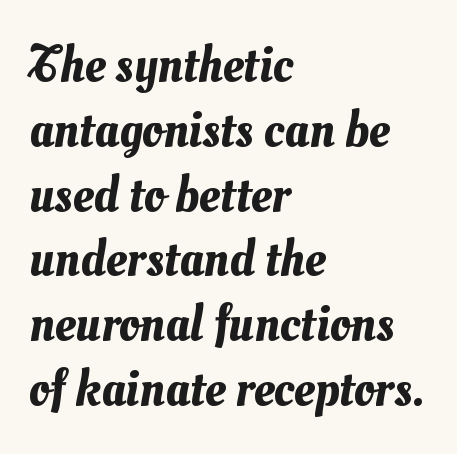
{"width": "normal", "stroke_contrast": "medium", "x_height": "small", "monospaced": "no", "underline": "no", "align": "left", "line_spacing": "normal", "line_spacing_ratio": 1.27, "letter_spacing": "normal", "letter_spacing_em": 0.0, "glyph_px": 51}
